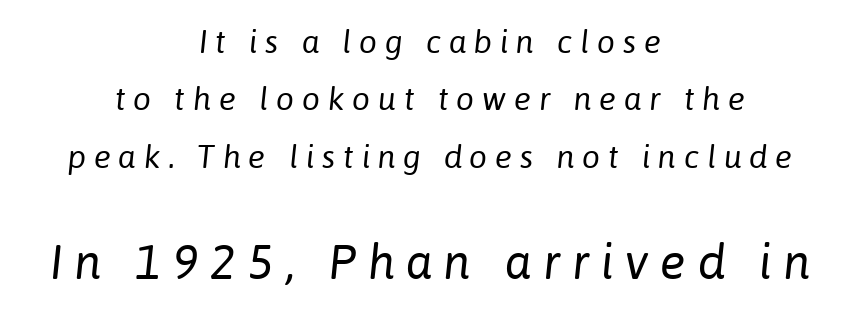
Q: Is the text bold? A: No.
Q: Is the text italic (slanted)? A: Yes, it leans right by about 6 degrees.
Q: Is the text underlined? A: No.
Q: How is the paragraph aligned? A: Centered.
Q: Is the spacing between letters normal or unusually wide? A: Unusually wide.
Q: Which block of text is set in a larger size, the first (top) or the second (bottom)? A: The second (bottom) one.
Q: Width (condensed, normal, or wide)? A: Normal.
Q: Stroke contrast? A: Low.
Q: x-height? A: Medium.
Q: Monospaced? A: No.
